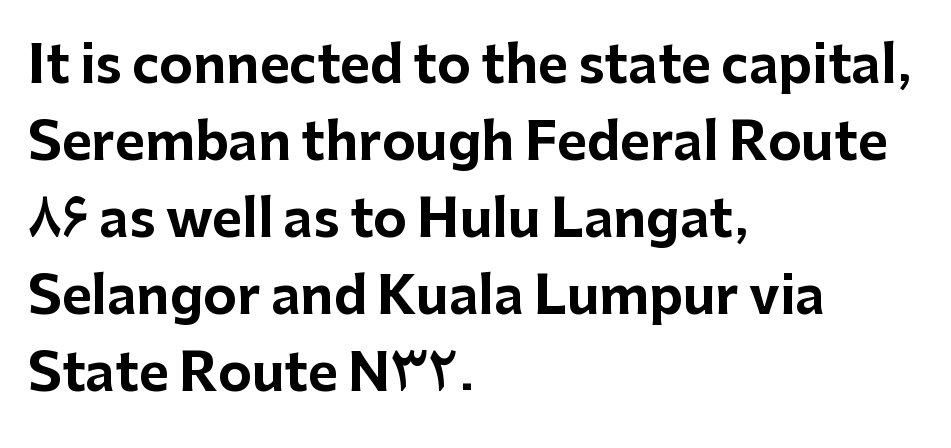
A normal amount of white space separates one row of letters from the next. Short and long lines alike share a common starting point at left. Does the weight exceed regular? Yes, all the way to bold. Is there any slant? The stems are plumb.
